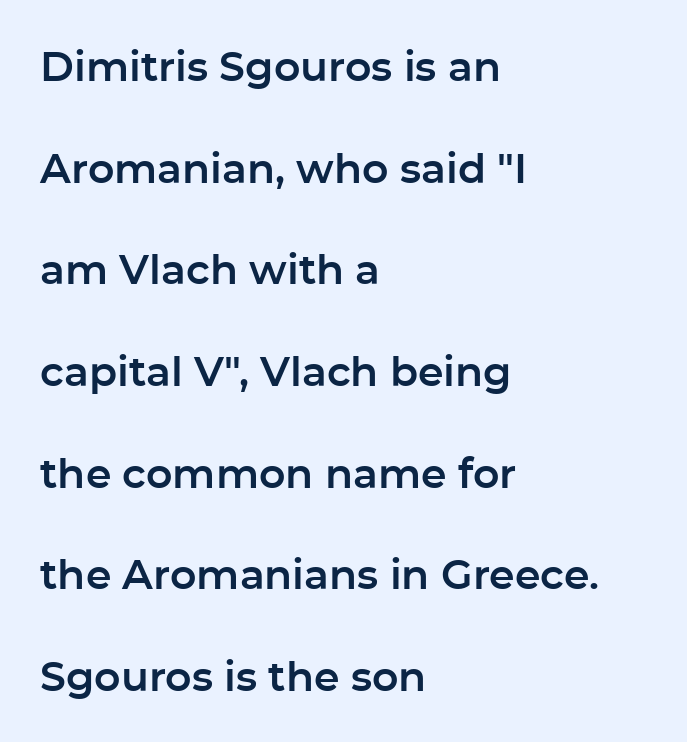
Q: Is the text italic (slanted)? A: No, it is upright.
Q: Is the typeface a serif or a sans-serif typeface? A: Sans-serif.
Q: Is the text underlined? A: No.
Q: How is the paragraph aligned? A: Left-aligned.
Q: Is the spacing between letters normal or unusually wide? A: Normal.
Q: Is the spacing between lines tight, normal or loose? A: Loose.
Q: Width (condensed, normal, or wide)? A: Normal.
Q: Stroke contrast? A: Low.
Q: x-height? A: Medium.
Q: Monospaced? A: No.
